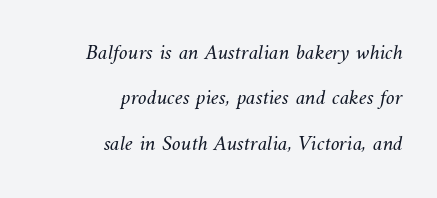
{"bold": "no", "underline": "no", "align": "right", "line_spacing": "loose", "line_spacing_ratio": 2.06, "letter_spacing": "normal", "letter_spacing_em": 0.0, "glyph_px": 22}
